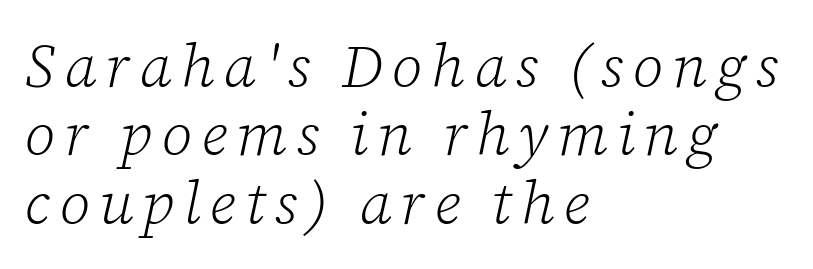
Small tapered or slab feet sit at the stroke ends, so this counts as serif. Interline gaps are noticeably narrow in this sample. Bold? No — there's no thickening of the strokes. Characters are canted at an angle relative to the baseline's perpendicular. A student would call this left alignment; a typographer would say flush left, rag right. A clean baseline with only descenders dipping below it.
